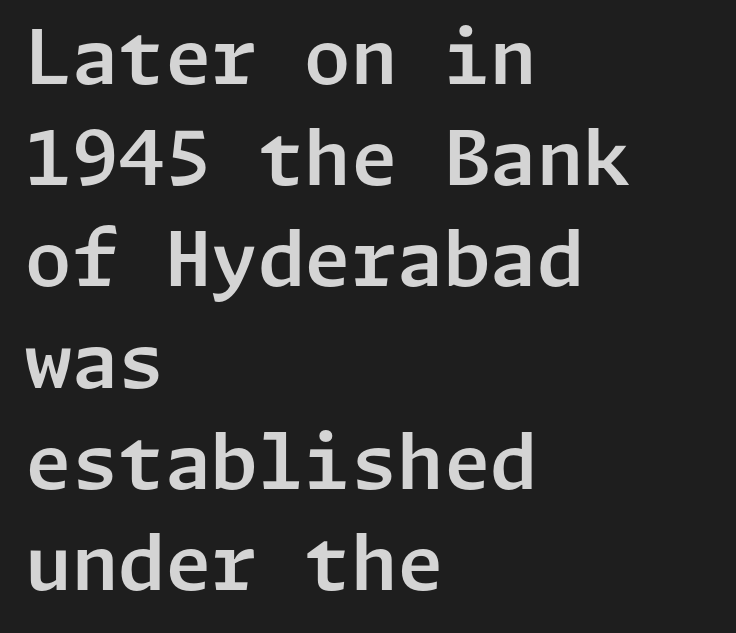
The type sits square on the baseline with zero lean. The foot of each line stays bare and open. The vertical gap from one line to the next is medium. Does extra space separate the letters? No, they use regular spacing.
